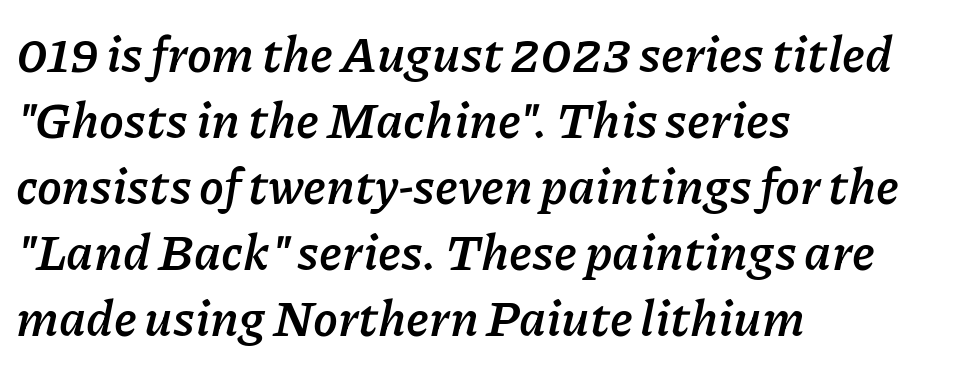
Q: Is the text bold? A: Yes.
Q: Is the text italic (slanted)? A: Yes, it leans right by about 11 degrees.
Q: Is the text underlined? A: No.
Q: How is the paragraph aligned? A: Left-aligned.
Q: Is the spacing between letters normal or unusually wide? A: Normal.
Q: Is the spacing between lines tight, normal or loose? A: Normal.
Q: Width (condensed, normal, or wide)? A: Normal.
Q: Stroke contrast? A: Low.
Q: x-height? A: Medium.
Q: Monospaced? A: No.
